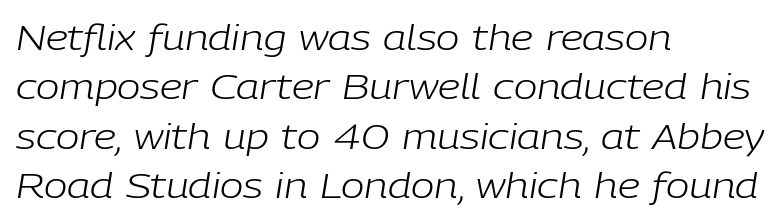
{"italic": "yes", "lean": "right", "slant_degrees": 9, "bold": "no", "weight": "light", "width": "normal", "stroke_contrast": "low", "x_height": "medium", "monospaced": "no", "underline": "no", "align": "left", "line_spacing": "normal", "line_spacing_ratio": 1.41, "letter_spacing": "normal", "letter_spacing_em": 0.0, "glyph_px": 35}
